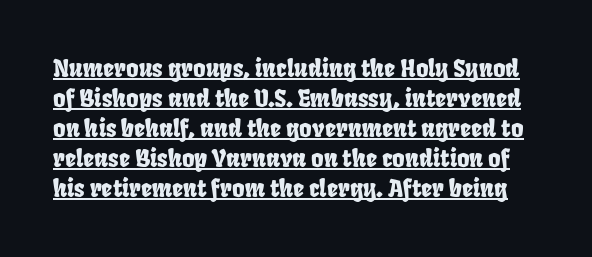
Q: Is the text underlined? A: Yes.
Q: Is the spacing between letters normal or unusually wide? A: Normal.
Q: Is the spacing between lines tight, normal or loose? A: Normal.
